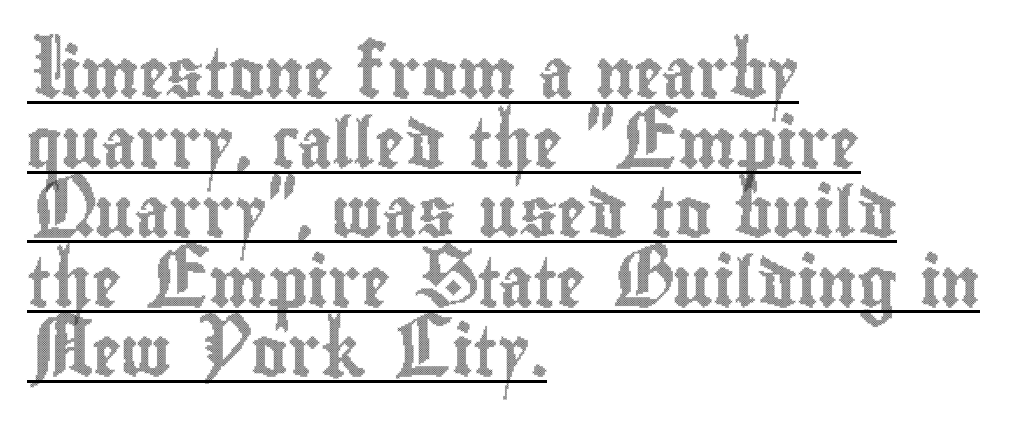
{"italic": "no", "width": "condensed", "x_height": "small", "monospaced": "no", "underline": "yes", "align": "left", "line_spacing": "normal", "line_spacing_ratio": 1.42, "letter_spacing": "normal", "letter_spacing_em": 0.0, "glyph_px": 49}
